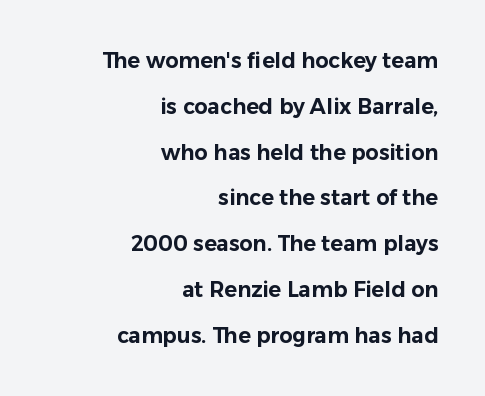
Q: Is the text italic (slanted)? A: No, it is upright.
Q: Is the text underlined? A: No.
Q: How is the paragraph aligned? A: Right-aligned.
Q: Is the spacing between letters normal or unusually wide? A: Normal.
Q: Is the spacing between lines tight, normal or loose? A: Loose.
